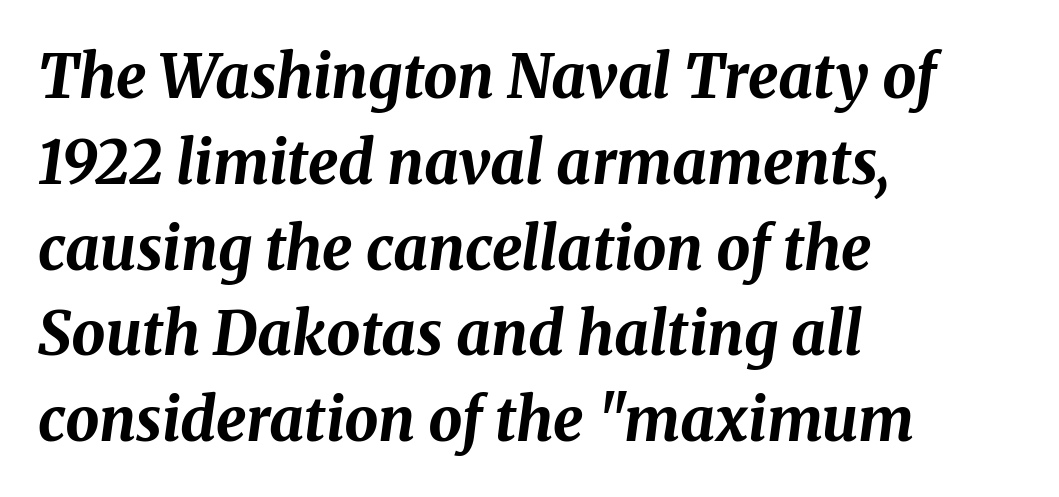
{"italic": "yes", "lean": "right", "slant_degrees": 8, "bold": "yes", "weight": "bold", "width": "normal", "stroke_contrast": "medium", "x_height": "medium", "monospaced": "no", "underline": "no", "align": "left", "line_spacing": "normal", "line_spacing_ratio": 1.43, "letter_spacing": "normal", "letter_spacing_em": 0.0, "glyph_px": 60}
